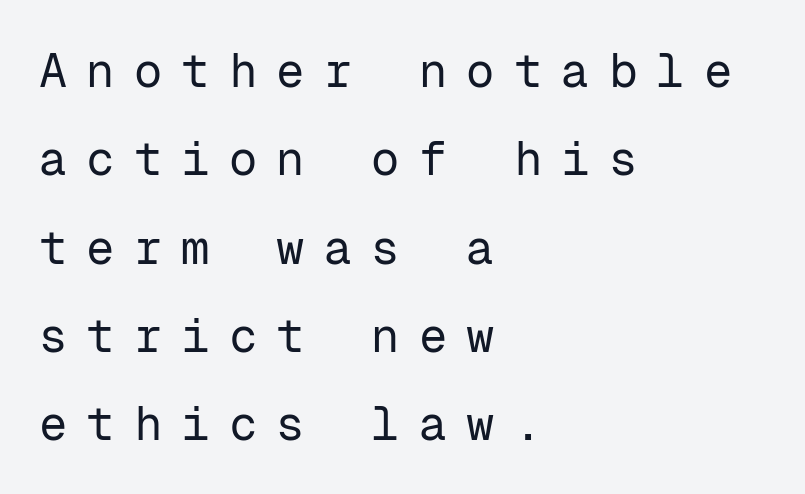
{"serif": "no", "italic": "no", "bold": "no", "weight": "regular", "width": "normal", "stroke_contrast": "low", "x_height": "medium", "monospaced": "yes", "underline": "no", "align": "left", "line_spacing_ratio": 1.88, "letter_spacing": "wide", "letter_spacing_em": 0.41, "glyph_px": 47}
